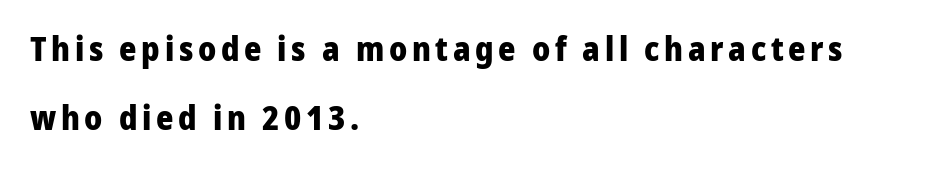
Bare-footed words on every line. Heft: maximum for text — a bold. Layout note: lines flush left. Vertically, the passage feels expansive, rows floating well apart. Vertical strokes here are truly vertical. Varying glyph widths throughout — classic text-font behaviour.
